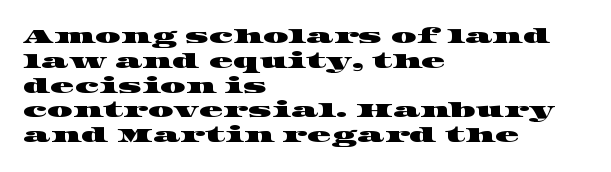
No word sits above an underline. The line texture is even and compact thanks to regular tracking. The ragged edge is on the right, which tells us the setting is flush left.
